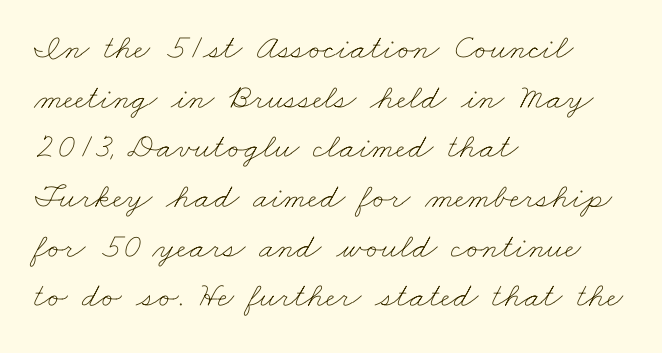
Q: Is the text bold? A: No.
Q: Is the text underlined? A: No.
Q: How is the paragraph aligned? A: Left-aligned.
Q: Is the spacing between letters normal or unusually wide? A: Normal.
Q: Is the spacing between lines tight, normal or loose? A: Normal.
Q: Width (condensed, normal, or wide)? A: Wide.
Q: Stroke contrast? A: Low.
Q: x-height? A: Small.
Q: Monospaced? A: No.
